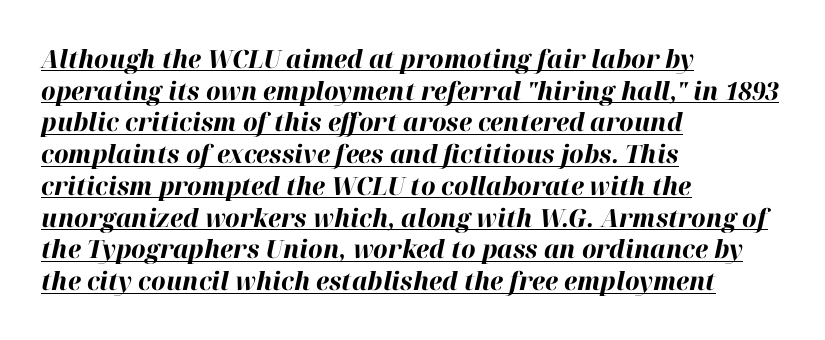
The image shows 25 px bold type, italic (leaning right); set left-aligned, normal line spacing (1.27x), normal letter spacing, underlined.
